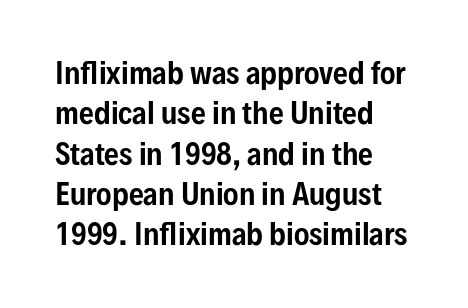
{"serif": "no", "italic": "no", "width": "condensed", "stroke_contrast": "low", "x_height": "medium", "monospaced": "no", "underline": "no", "align": "left", "line_spacing": "normal", "line_spacing_ratio": 1.39, "letter_spacing": "normal", "letter_spacing_em": 0.0, "glyph_px": 29}
